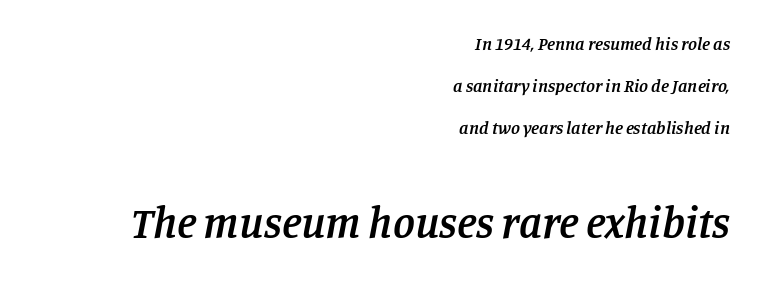
The image shows 44 px semibold serif type, italic (leaning right); set right-aligned, loose line spacing (2.34x), normal letter spacing, not underlined; the second (bottom) block is 2.44x larger; low stroke contrast and a large x-height.
